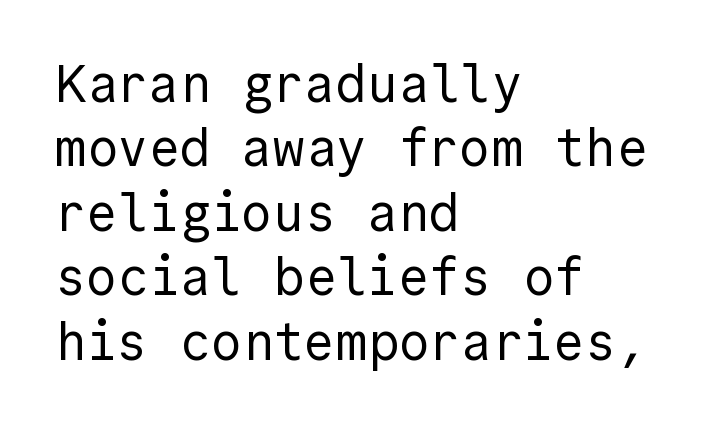
The image shows 52 px regular-weight sans-serif type, upright; set left-aligned, line spacing 1.24x, normal letter spacing, not underlined; a medium x-height.
